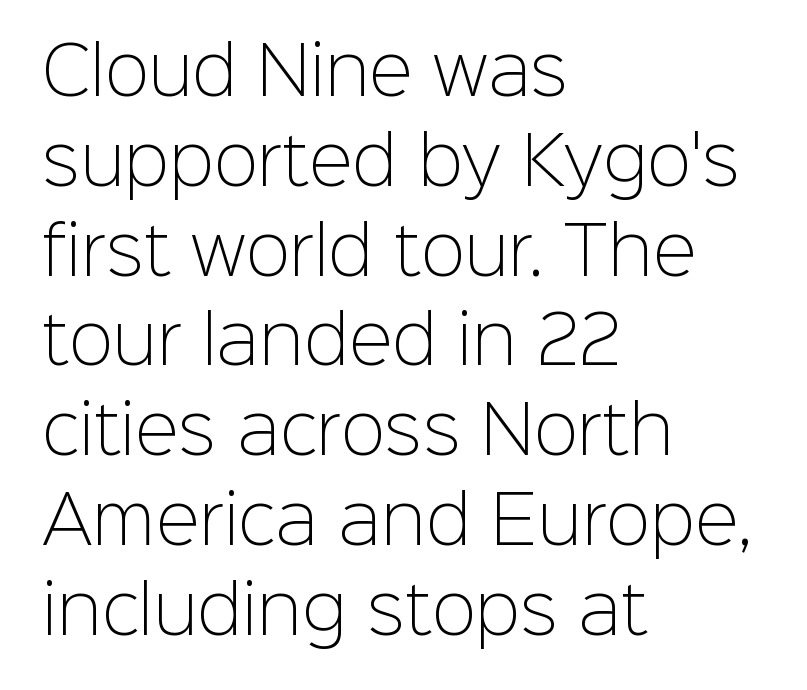
Q: Is the text bold? A: No.
Q: Is the text italic (slanted)? A: No, it is upright.
Q: Is the typeface a serif or a sans-serif typeface? A: Sans-serif.
Q: Is the text underlined? A: No.
Q: How is the paragraph aligned? A: Left-aligned.
Q: Is the spacing between letters normal or unusually wide? A: Normal.
Q: Is the spacing between lines tight, normal or loose? A: Normal.
Q: Width (condensed, normal, or wide)? A: Normal.
Q: Stroke contrast? A: Low.
Q: x-height? A: Medium.
Q: Monospaced? A: No.
